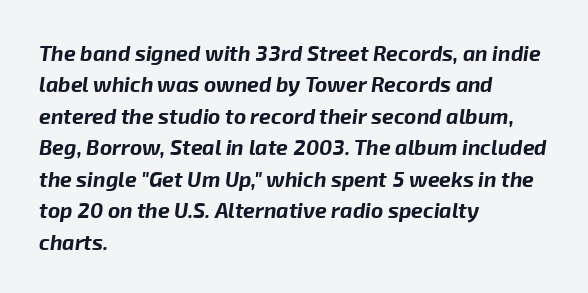
The image shows 21 px bold type, italic (leaning right); set left-aligned, normal line spacing (1.5x), normal letter spacing, not underlined.
